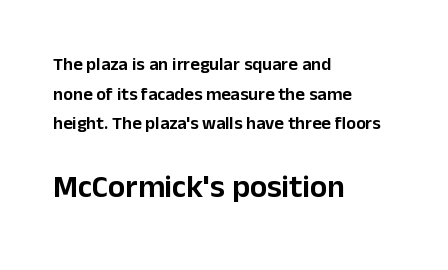
The image shows 32 px sans-serif type, upright; set left-aligned, normal line spacing (1.65x), normal letter spacing, not underlined; the second (bottom) block is 1.78x larger; low stroke contrast and a medium x-height.
